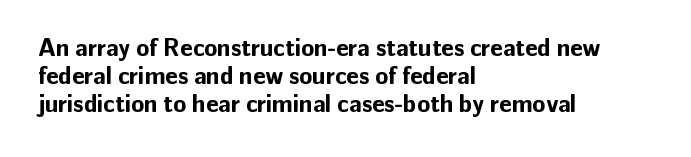
{"italic": "no", "bold": "yes", "underline": "no", "align": "left", "line_spacing_ratio": 1.17, "letter_spacing": "normal", "letter_spacing_em": 0.0, "glyph_px": 24}
